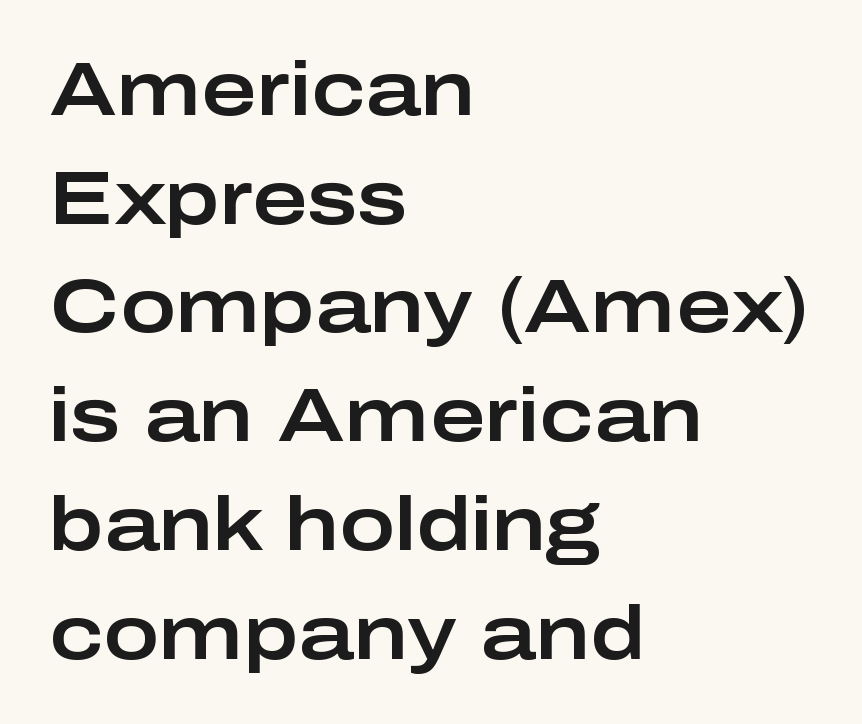
Q: Is the text italic (slanted)? A: No, it is upright.
Q: Is the typeface a serif or a sans-serif typeface? A: Sans-serif.
Q: Is the text underlined? A: No.
Q: How is the paragraph aligned? A: Left-aligned.
Q: Is the spacing between letters normal or unusually wide? A: Normal.
Q: Is the spacing between lines tight, normal or loose? A: Normal.
Q: Width (condensed, normal, or wide)? A: Wide.
Q: Stroke contrast? A: Low.
Q: x-height? A: Medium.
Q: Monospaced? A: No.
